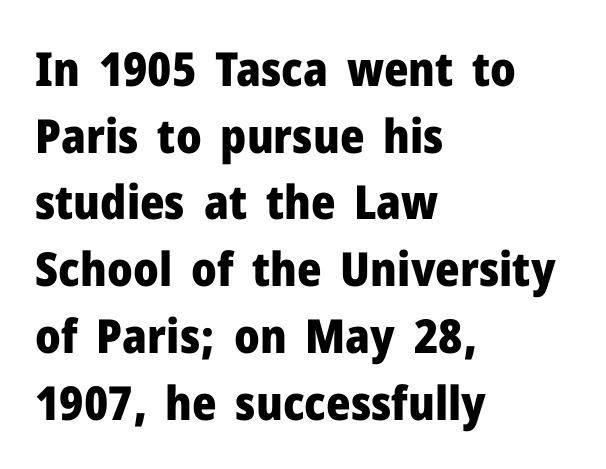
Upright lettering throughout. Bold? Absolutely — the strokes are thick and heavy. Unlike a traditional serif, this face leaves its strokes unadorned. The space between consecutive lines is moderate.
